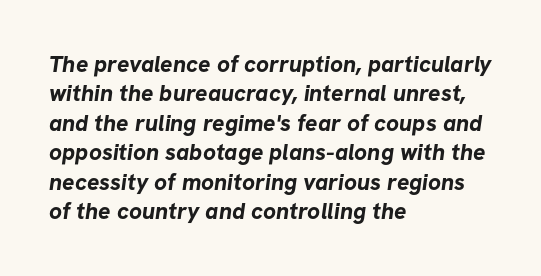
Q: Is the text bold? A: Yes.
Q: Is the text underlined? A: No.
Q: How is the paragraph aligned? A: Left-aligned.
Q: Is the spacing between letters normal or unusually wide? A: Normal.
Q: Is the spacing between lines tight, normal or loose? A: Normal.
